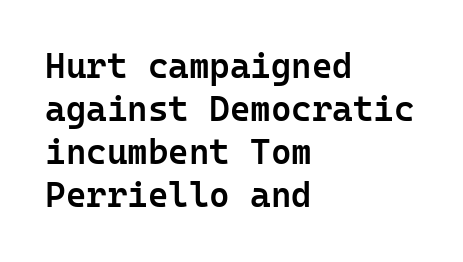
{"serif": "no", "italic": "no", "bold": "semi", "weight": "semibold", "width": "normal", "stroke_contrast": "low", "x_height": "medium", "monospaced": "yes", "underline": "no", "align": "left", "line_spacing_ratio": 1.23, "letter_spacing": "normal", "letter_spacing_em": 0.0, "glyph_px": 35}
